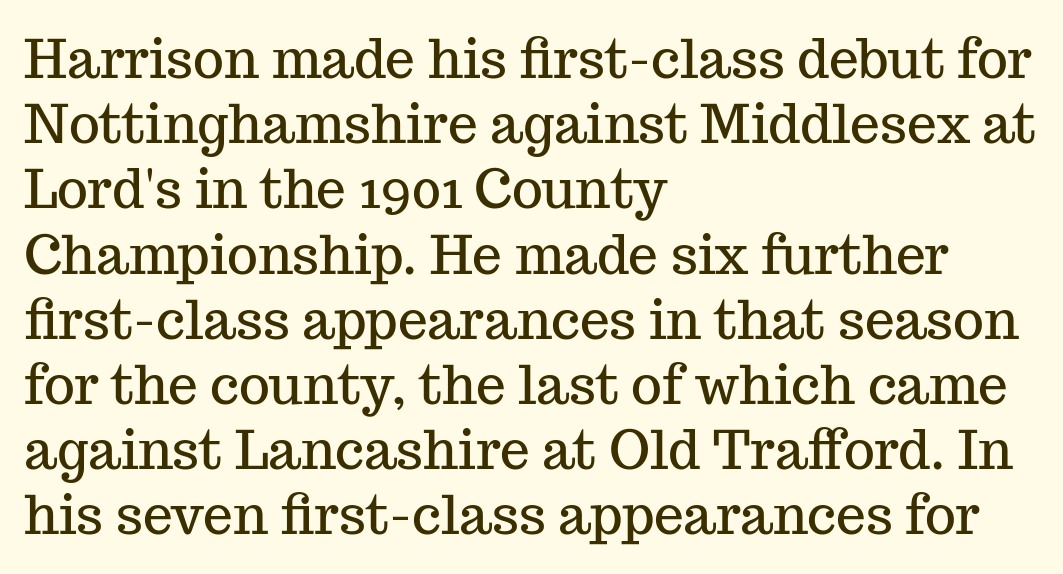
Rule under the text: the space is simply empty. The letters stand straight up with perfectly vertical stems. These lines are set flush left with a ragged right edge. A typesetter would call this proportional, since set widths differ per character.
